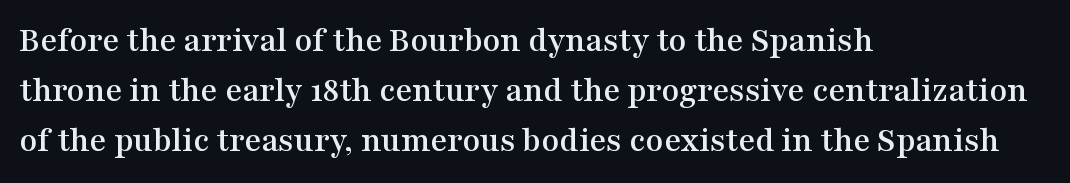
The paragraph has a hard left edge and a soft right edge. Do the characters align in a grid? No, the font is proportional. Tall strokes in this sample are plumb rather than angled. The type is set solid horizontally, with unmodified tracking. To sum up the face: it has serifs. Rule under the text: the space is simply empty.
